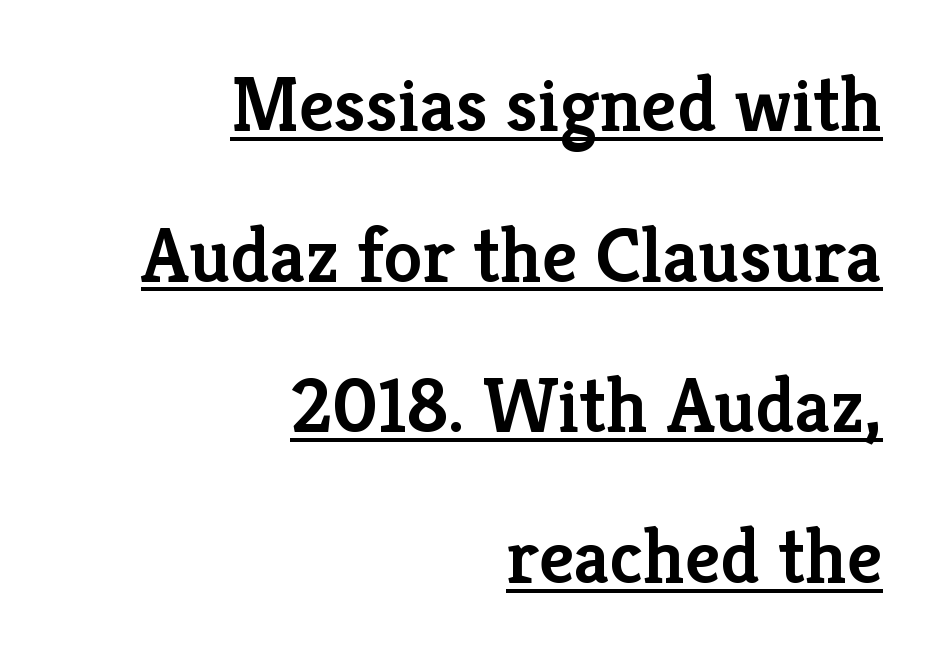
{"serif": "yes", "italic": "no", "bold": "semi", "weight": "semibold", "width": "normal", "stroke_contrast": "low", "x_height": "medium", "monospaced": "no", "underline": "yes", "align": "right", "line_spacing": "loose", "line_spacing_ratio": 1.93, "letter_spacing": "normal", "letter_spacing_em": 0.0, "glyph_px": 78}
